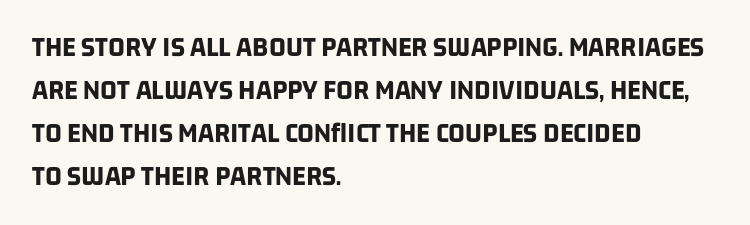
Note: no serifs on the glyphs. Anything drawn beneath the words? Only blank space. Honestly, the letter spacing is just normal — you wouldn't notice it. Strong, thick strokes mark this as bold type. Line beginnings align vertically; line endings do not. The block of text has a typical density, with ordinary space between rows.
